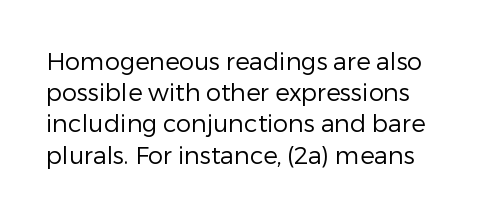
{"italic": "no", "bold": "no", "underline": "no", "line_spacing": "normal", "line_spacing_ratio": 1.3, "letter_spacing": "normal", "letter_spacing_em": 0.0, "glyph_px": 24}
